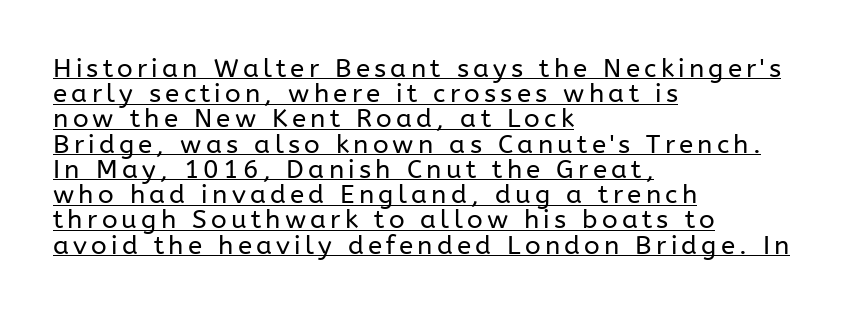
A typesetter would call this leading minimal, almost set solid. Nothing heavy about these letters — not bold at all. The specimen reads as upright at a glance. A rule runs beneath these lines of type. Layout note: lines flush left.
